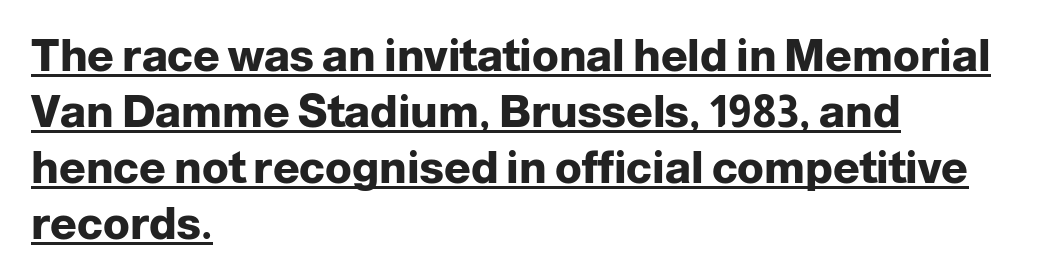
The image shows 44 px heavy sans-serif type, upright; set left-aligned, normal line spacing (1.27x), normal letter spacing, underlined; low stroke contrast and a medium x-height.
